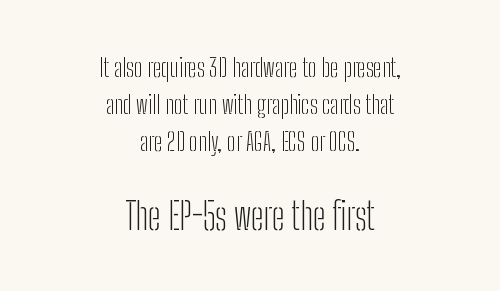
Quick note: underline off. These lines stack symmetrically, like a column narrowing and widening about its center. These lines sit exactly where default settings would place them. Compare the two chunks: the lower has the greater cap height. The face used here is proportionally spaced, like ordinary book or web type.
